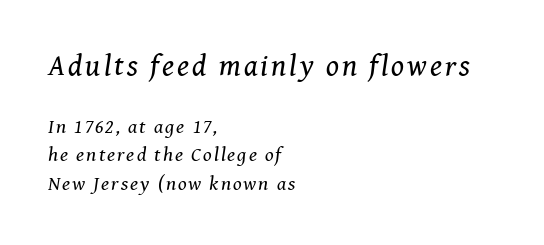
The image shows 30 px regular-weight serif type, italic (leaning right); set left-aligned, normal line spacing (1.43x), not underlined; the first (top) block is 1.5x larger; medium stroke contrast and a medium x-height.
